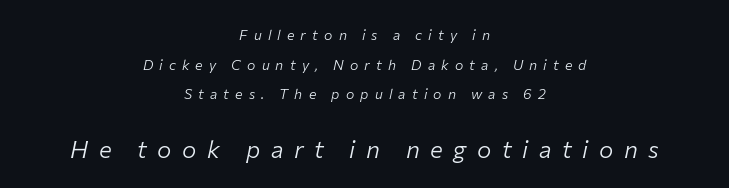
Q: Is the text bold? A: No.
Q: Is the text italic (slanted)? A: Yes, it leans right by about 12 degrees.
Q: Is the text underlined? A: No.
Q: How is the paragraph aligned? A: Centered.
Q: Is the spacing between letters normal or unusually wide? A: Unusually wide.
Q: Is the spacing between lines tight, normal or loose? A: Loose.
Q: Which block of text is set in a larger size, the first (top) or the second (bottom)? A: The second (bottom) one.
